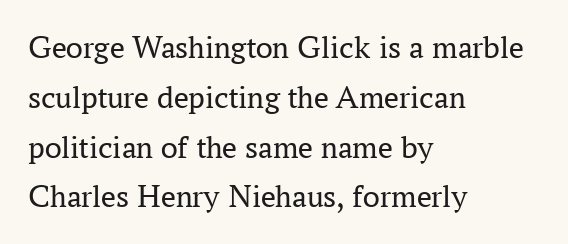
Q: Is the text bold? A: No.
Q: Is the text italic (slanted)? A: No, it is upright.
Q: Is the typeface a serif or a sans-serif typeface? A: Serif.
Q: Is the text underlined? A: No.
Q: How is the paragraph aligned? A: Left-aligned.
Q: Is the spacing between letters normal or unusually wide? A: Normal.
Q: Is the spacing between lines tight, normal or loose? A: Normal.
Q: Width (condensed, normal, or wide)? A: Normal.
Q: Stroke contrast? A: Medium.
Q: x-height? A: Medium.
Q: Monospaced? A: No.
